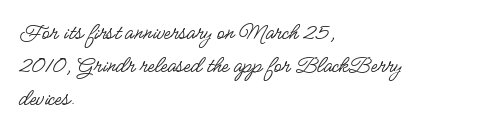
The setting favours the left margin, as ordinary paragraphs usually do. Does the leading feel generous? No, just average. The passage shown has conventional tracking throughout. Each stroke keeps to a modest, everyday thickness or less.
